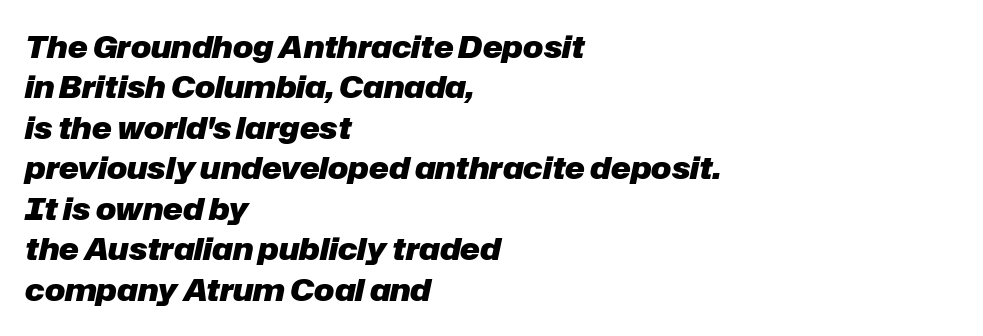
{"italic": "yes", "lean": "right", "slant_degrees": 12, "bold": "yes", "weight": "heavy", "width": "normal", "stroke_contrast": "low", "x_height": "medium", "monospaced": "no", "underline": "no", "align": "left", "line_spacing": "normal", "line_spacing_ratio": 1.35, "letter_spacing": "normal", "letter_spacing_em": 0.0, "glyph_px": 30}
